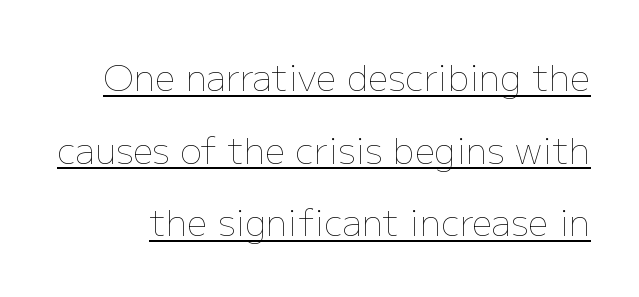
The image shows 36 px thin type, upright; set loose line spacing (2.02x), normal letter spacing, underlined; low stroke contrast and a medium x-height.
